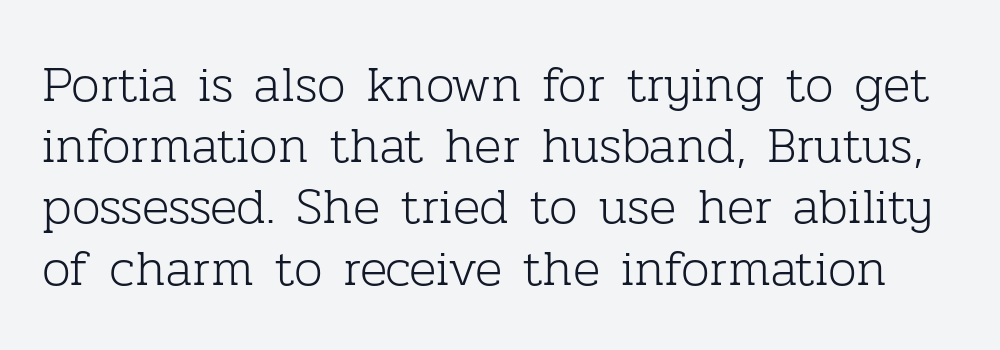
The characters are drawn with everyday or finer stroke widths. Short note: letters normally spaced. Yep, those are serifs on the letters. Every character sits straight up, as roman type does. The specimen omits any rule beneath the text block's lines.
